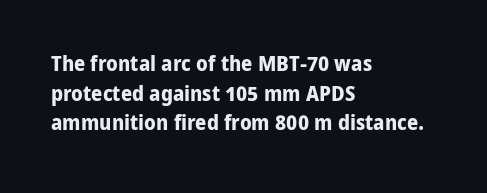
Caption: standard tracking, unaltered. Bold? Absolutely — the strokes are thick and heavy. Where is the straight margin? On the left. The line-height multiplier appears to be the usual default. Underlining? Definitely not there. Upright lettering throughout.
